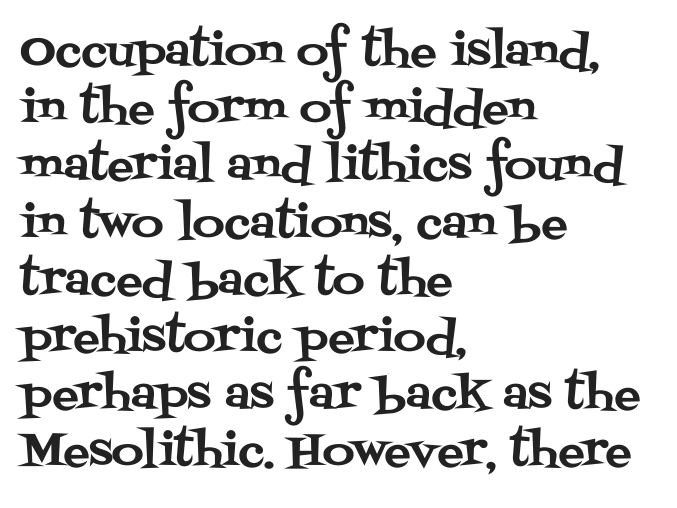
{"serif": "yes", "italic": "no", "width": "normal", "stroke_contrast": "medium", "x_height": "large", "monospaced": "no", "underline": "no", "align": "left", "line_spacing": "normal", "line_spacing_ratio": 1.3, "letter_spacing": "normal", "letter_spacing_em": 0.0, "glyph_px": 44}
